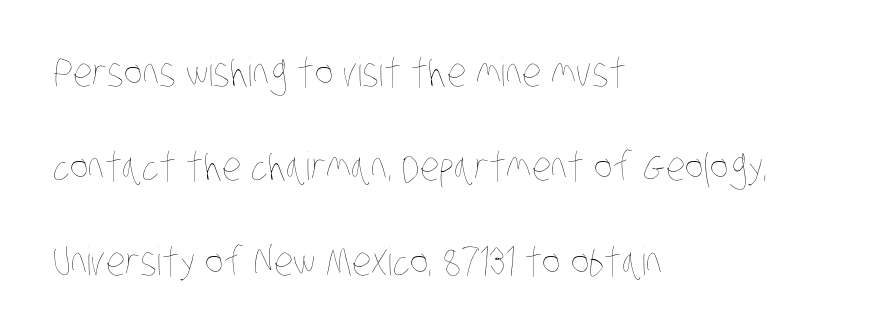
The image shows 39 px thin, condensed type; set left-aligned, loose line spacing (2.42x), normal letter spacing, not underlined; low stroke contrast and a large x-height.
